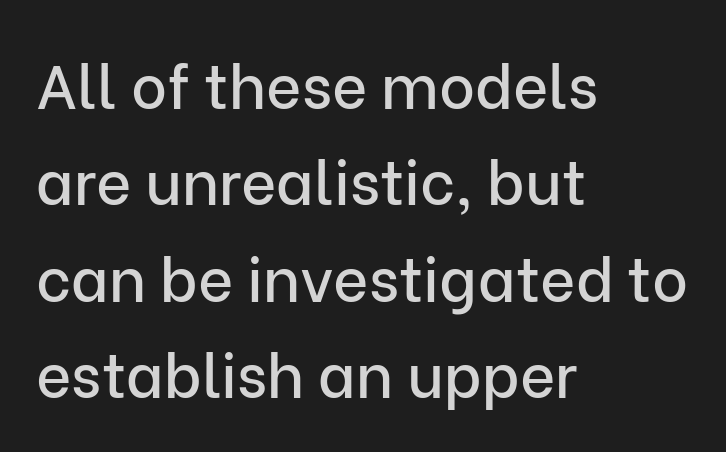
Q: Is the text italic (slanted)? A: No, it is upright.
Q: Is the typeface a serif or a sans-serif typeface? A: Sans-serif.
Q: Is the text underlined? A: No.
Q: How is the paragraph aligned? A: Left-aligned.
Q: Is the spacing between letters normal or unusually wide? A: Normal.
Q: Is the spacing between lines tight, normal or loose? A: Normal.
Q: Width (condensed, normal, or wide)? A: Normal.
Q: Stroke contrast? A: Low.
Q: x-height? A: Medium.
Q: Monospaced? A: No.
